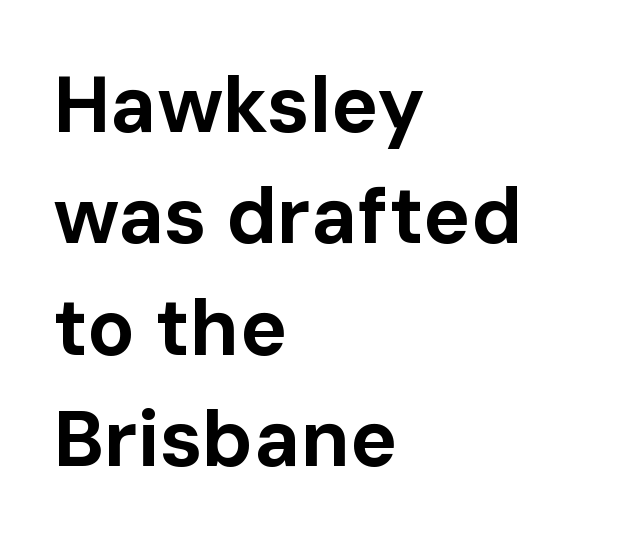
{"serif": "no", "italic": "no", "bold": "yes", "weight": "bold", "width": "normal", "stroke_contrast": "low", "x_height": "medium", "monospaced": "no", "underline": "no", "align": "left", "line_spacing": "normal", "line_spacing_ratio": 1.41, "letter_spacing": "normal", "letter_spacing_em": 0.0, "glyph_px": 79}
